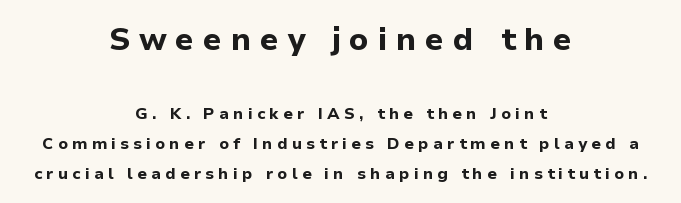
Tracking here is generous; glyphs stand well apart from one another. The passage is arranged like a title page — every line centered. Clear beneath every line of the passage. Rendered with straight, roman letterforms. You get the large type first, then a drop to smaller type. A sans-serif font was chosen for this passage.
